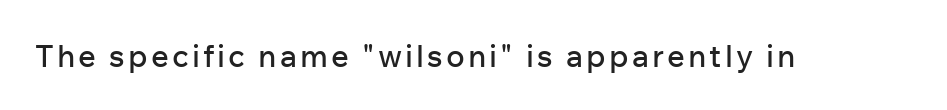
The image shows 31 px sans-serif type, upright; set not underlined; low stroke contrast and a medium x-height.
